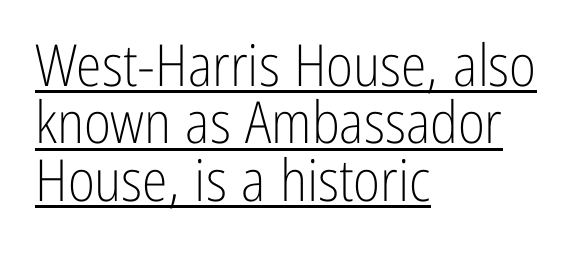
{"serif": "no", "italic": "no", "bold": "no", "weight": "light", "width": "condensed", "stroke_contrast": "low", "x_height": "medium", "monospaced": "no", "underline": "yes", "align": "left", "line_spacing": "tight", "line_spacing_ratio": 0.99, "letter_spacing": "normal", "letter_spacing_em": 0.0, "glyph_px": 58}
